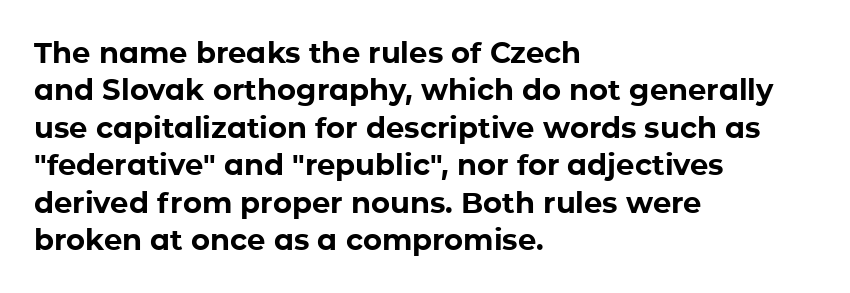
Reading down the block, your eye returns to a fixed left position each line. Vertically, the passage feels balanced, rows spaced as you'd expect. Character widths vary here, with narrow letters taking less room than wide ones. These lines keep a tight, regular rhythm from letter to letter. The typeface chosen for these lines omits serifs. Decoration check: the copy has no underline.
